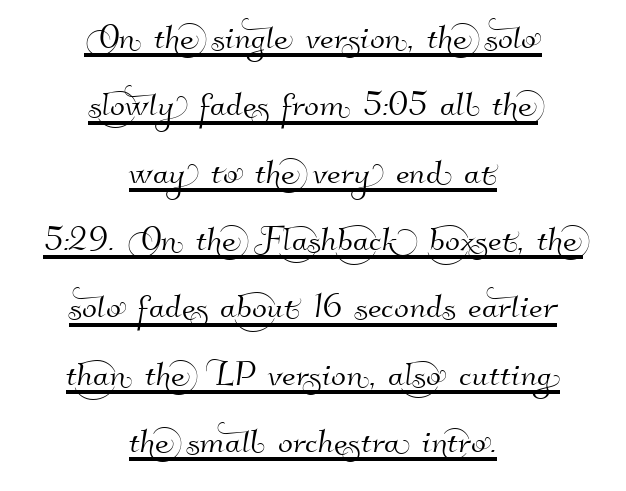
The image shows 44 px sans-serif type; set centered, normal line spacing (1.53x), normal letter spacing, underlined; high stroke contrast and a small x-height.
